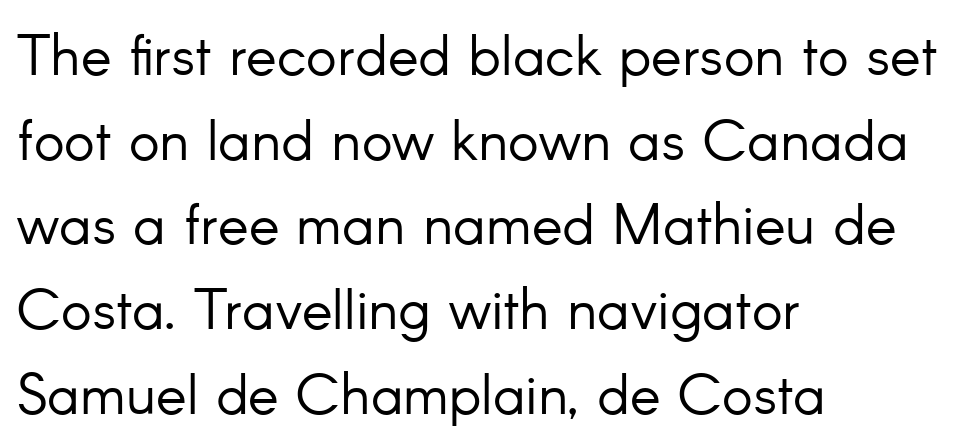
{"serif": "no", "italic": "no", "bold": "no", "weight": "light", "width": "normal", "stroke_contrast": "low", "x_height": "small", "monospaced": "no", "underline": "no", "align": "left", "line_spacing": "normal", "line_spacing_ratio": 1.46, "letter_spacing": "normal", "letter_spacing_em": 0.0, "glyph_px": 58}
